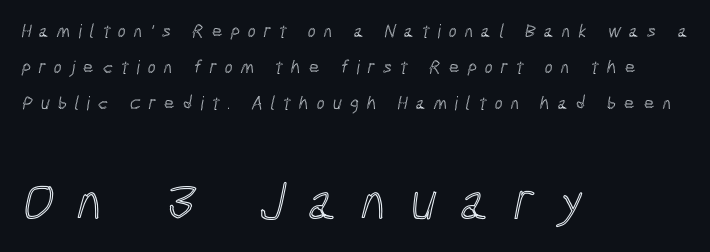
{"width": "condensed", "x_height": "medium", "monospaced": "no", "underline": "no", "align": "left", "line_spacing_ratio": 1.89, "letter_spacing": "wide", "letter_spacing_em": 0.42, "larger_block": "second", "size_ratio": 2.95, "glyph_px": 56}
